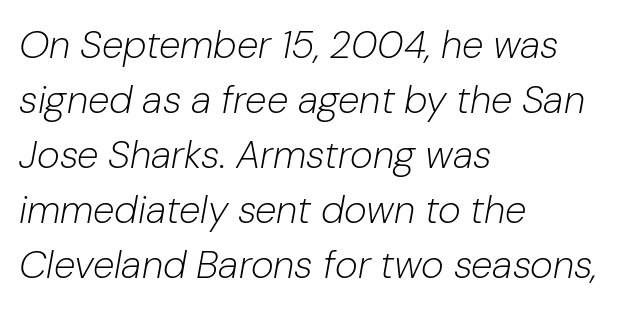
The image shows 39 px light type, italic (leaning right); set left-aligned, normal line spacing (1.41x), normal letter spacing, not underlined; low stroke contrast and a medium x-height.
